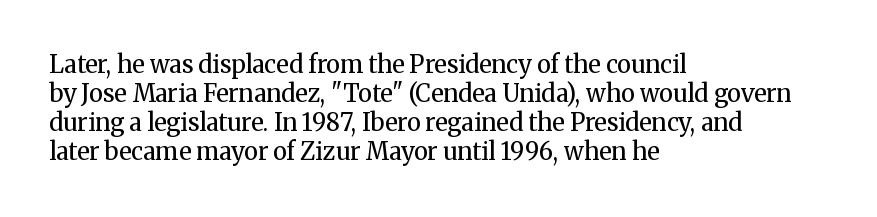
The strokes carry an ordinary text weight at most. Default kerning and tracking; the words read as compact shapes. The gap between lines stays unmarked. Does the lettering tilt? It doesn't — this is upright.
